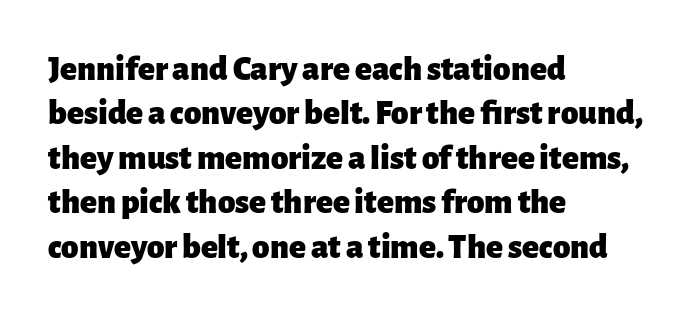
Q: Is the text bold? A: Yes.
Q: Is the text italic (slanted)? A: No, it is upright.
Q: Is the typeface a serif or a sans-serif typeface? A: Sans-serif.
Q: Is the text underlined? A: No.
Q: How is the paragraph aligned? A: Left-aligned.
Q: Is the spacing between letters normal or unusually wide? A: Normal.
Q: Is the spacing between lines tight, normal or loose? A: Normal.
Q: Width (condensed, normal, or wide)? A: Normal.
Q: Stroke contrast? A: Low.
Q: x-height? A: Medium.
Q: Monospaced? A: No.
